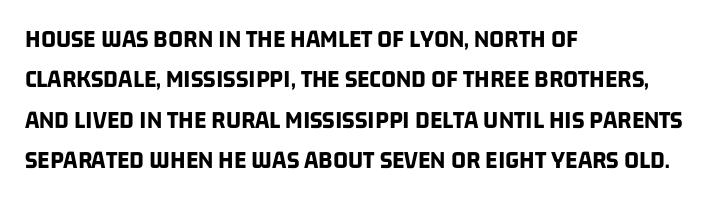
The image shows 26 px bold type; set left-aligned, normal line spacing (1.55x), normal letter spacing, not underlined.
